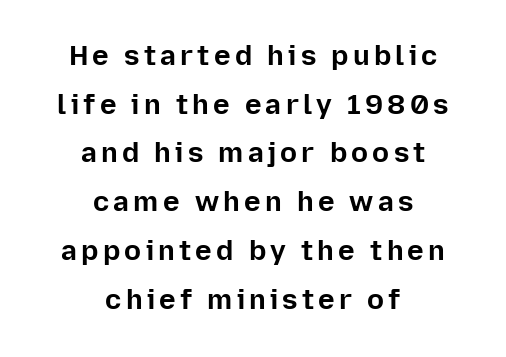
Each letter keeps its own natural width here, so spacing adapts to shape. Strokes here are thick enough to call this a true bold. Just letters on the line, the space beneath them empty. Upright lettering throughout. The letters carry no serifs — their stems end cleanly without finishing strokes. The compositor balanced each line on the midline.
